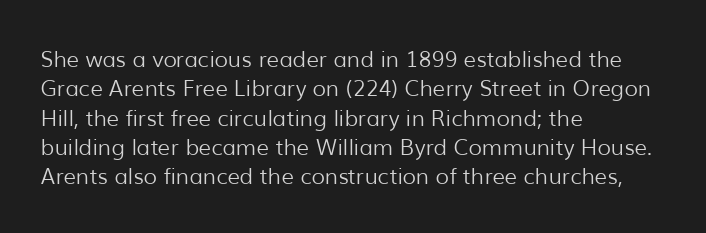
The image shows 22 px text type, upright; set left-aligned, normal line spacing (1.33x), normal letter spacing, not underlined.
